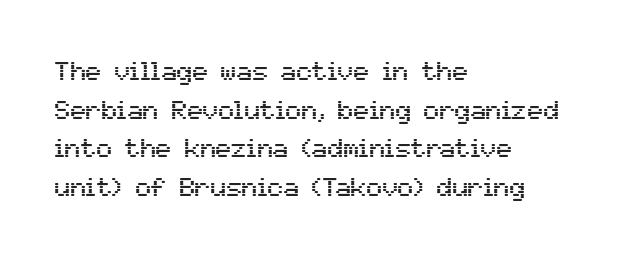
{"italic": "no", "underline": "no", "align": "left", "line_spacing": "normal", "line_spacing_ratio": 1.49, "letter_spacing": "normal", "letter_spacing_em": 0.0, "glyph_px": 26}
